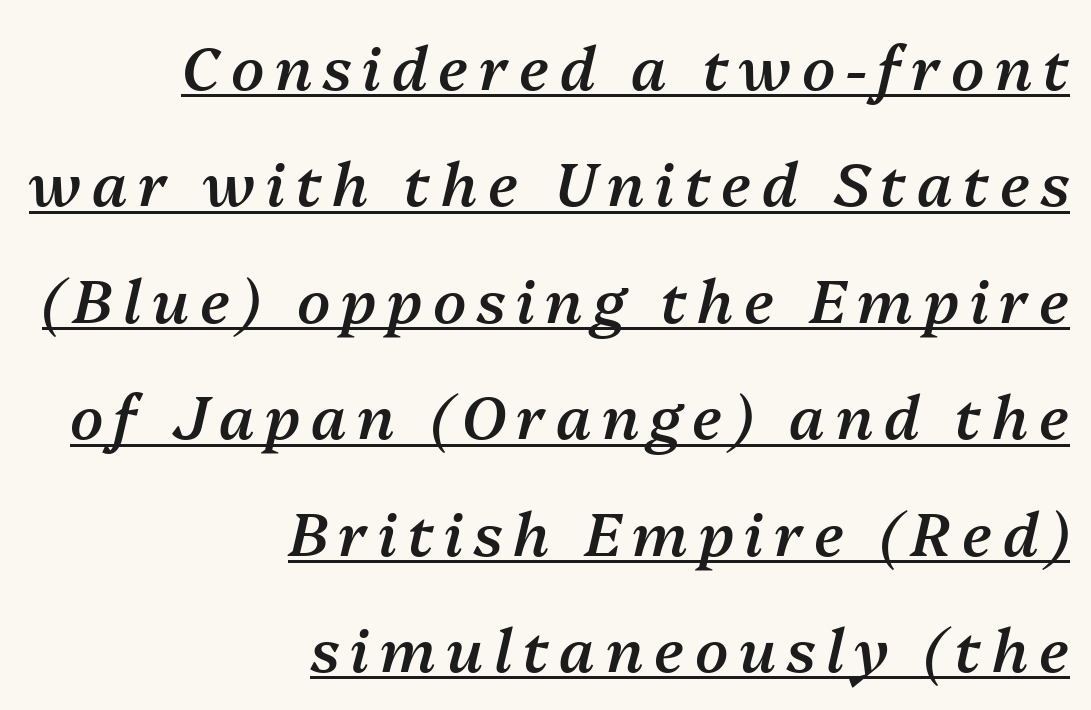
Beneath each row of characters lies a ruled line. Is there much room between lines? Yes — plenty of vertical air separates them. These lines are set flush right with a ragged left edge. Strokes here are thickened, but only to semibold level.
